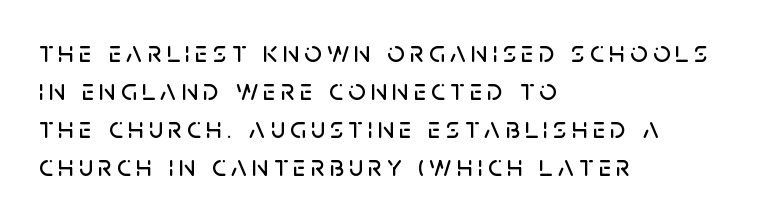
{"serif": "no", "italic": "no", "width": "normal", "stroke_contrast": "low", "x_height": "large", "monospaced": "no", "underline": "no", "align": "left", "line_spacing": "normal", "line_spacing_ratio": 1.27, "glyph_px": 30}
